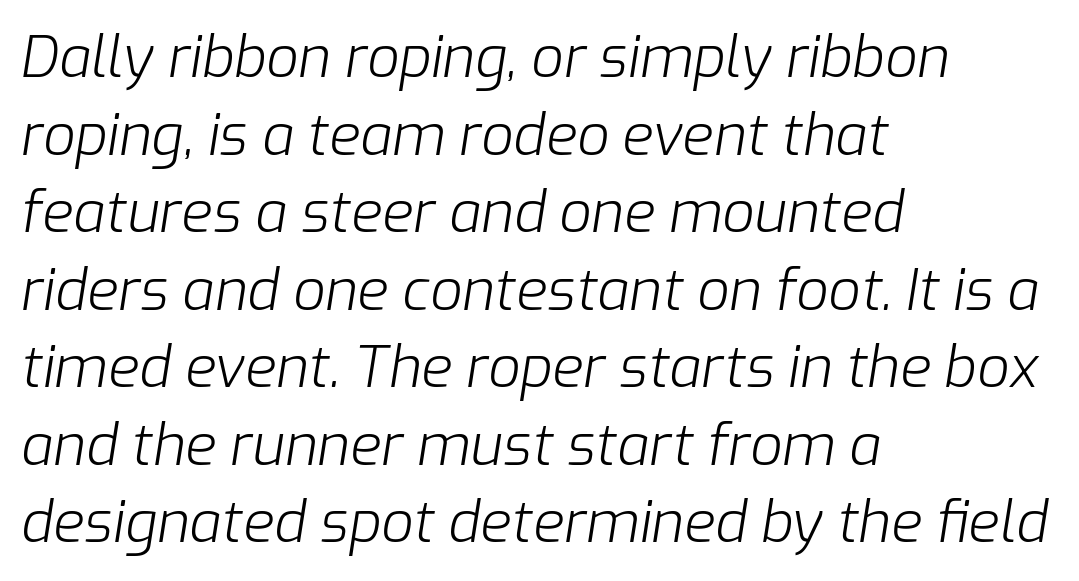
Is the type slanted? Yes — the strokes lean at a clear angle. This rendering features lettering with no underline. The block of text has a typical density, with ordinary space between rows. Does extra space separate the letters? No, they use regular spacing.
